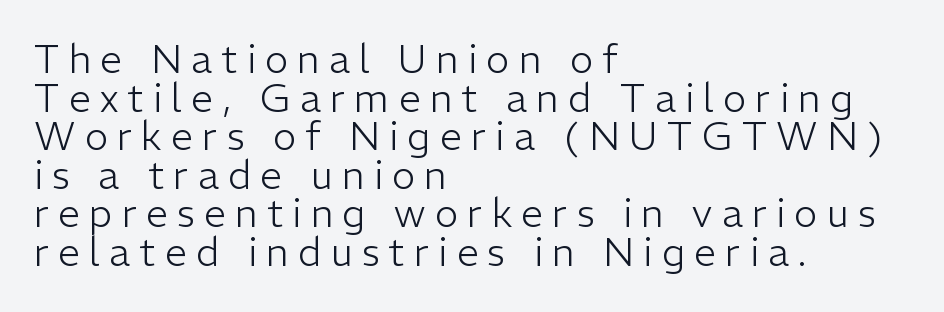
Note the varied advance widths — an 'i' is clearly narrower than an 'm'. The letterforms stand isolated, each surrounded by extra space. Nobody drew a line under any word here. What kind of face is this? One without serifs — a sans.
